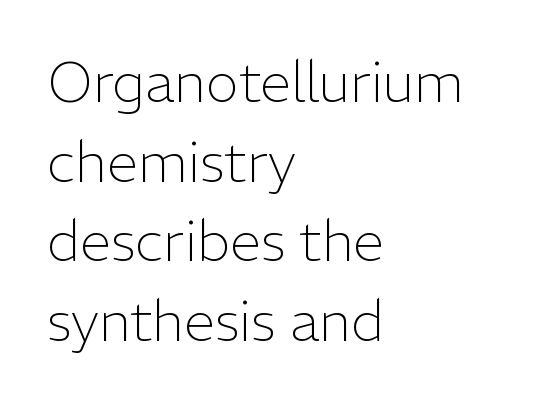
The image shows 56 px light sans-serif type, upright; set left-aligned, normal line spacing (1.42x), normal letter spacing, not underlined; low stroke contrast and a medium x-height.
